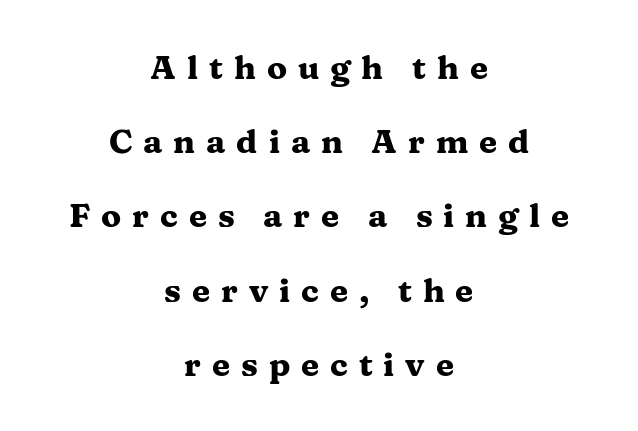
The image shows 33 px heavy, wide serif type, upright; set centered, loose line spacing (2.25x), unusually wide letter spacing (+0.33 em), not underlined; medium stroke contrast and a medium x-height.
